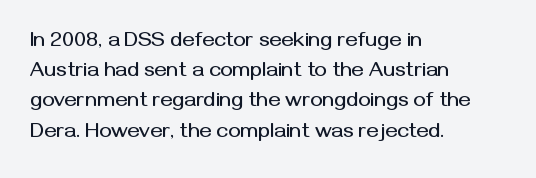
The image shows 21 px text type, upright; set left-aligned, normal line spacing (1.44x), normal letter spacing, not underlined.
